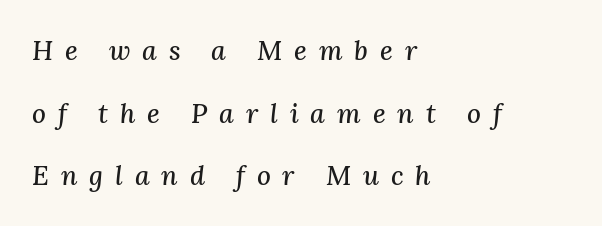
{"italic": "yes", "lean": "right", "slant_degrees": 3, "underline": "no", "align": "left", "line_spacing": "loose", "line_spacing_ratio": 2.32, "letter_spacing": "wide", "letter_spacing_em": 0.44, "glyph_px": 27}
